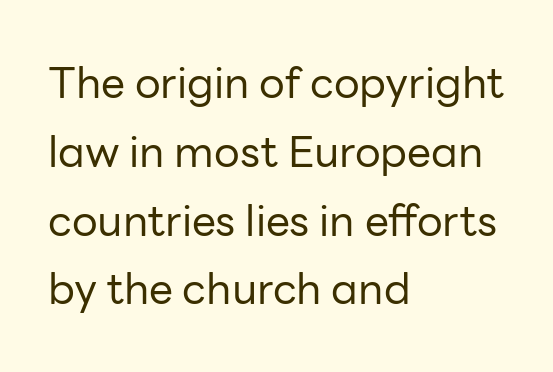
{"serif": "no", "italic": "no", "bold": "no", "weight": "regular", "width": "normal", "stroke_contrast": "low", "x_height": "medium", "monospaced": "no", "underline": "no", "align": "left", "line_spacing": "normal", "line_spacing_ratio": 1.6, "letter_spacing": "normal", "letter_spacing_em": 0.0, "glyph_px": 43}
